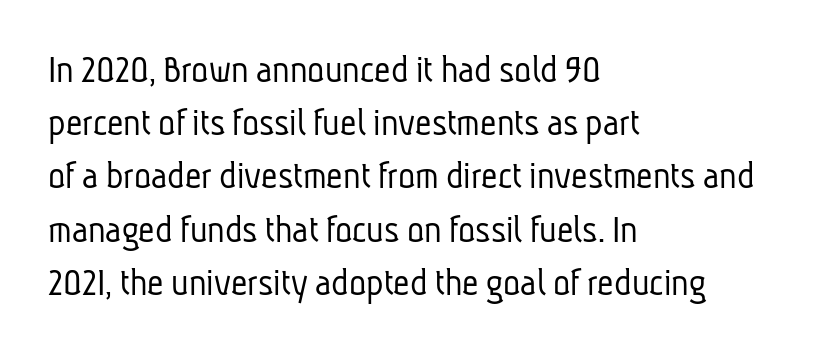
The image shows 40 px light, condensed sans-serif type; set left-aligned, normal line spacing (1.33x), normal letter spacing, not underlined; low stroke contrast and a medium x-height.
